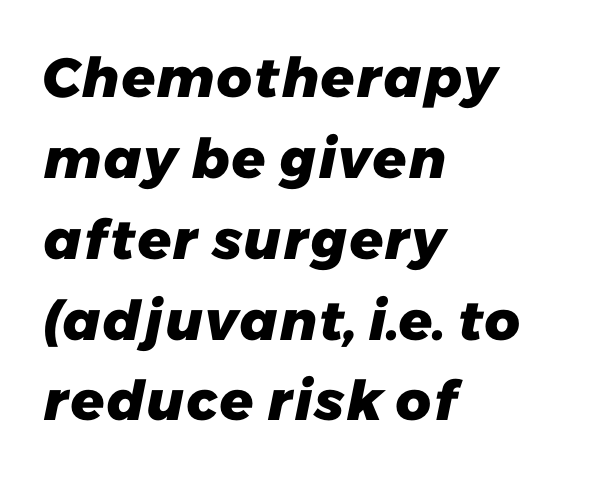
{"serif": "no", "bold": "yes", "weight": "heavy", "width": "normal", "stroke_contrast": "low", "x_height": "medium", "monospaced": "no", "underline": "no", "align": "left", "line_spacing": "normal", "line_spacing_ratio": 1.47, "letter_spacing": "normal", "letter_spacing_em": 0.0, "glyph_px": 55}
